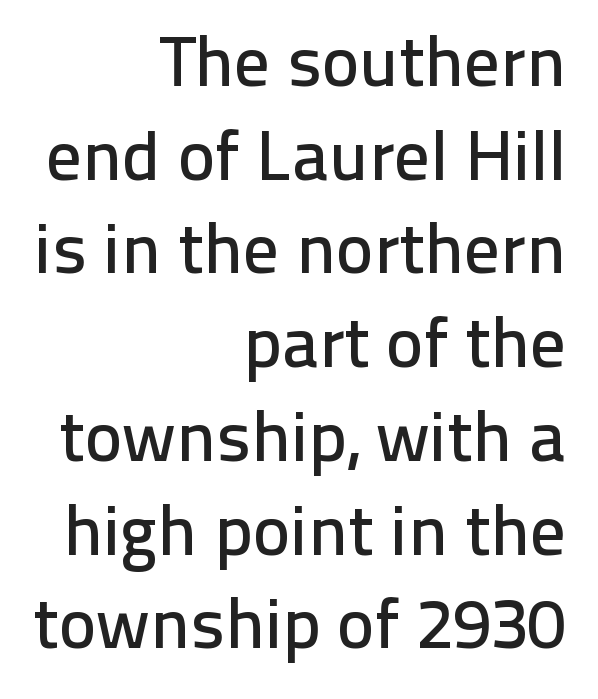
{"serif": "no", "italic": "no", "width": "normal", "stroke_contrast": "low", "x_height": "medium", "monospaced": "no", "underline": "no", "align": "right", "line_spacing": "normal", "line_spacing_ratio": 1.32, "letter_spacing": "normal", "letter_spacing_em": 0.0, "glyph_px": 71}
